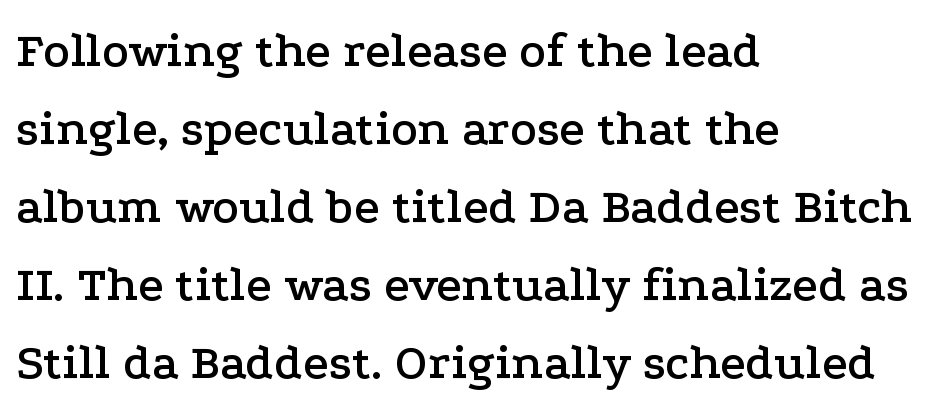
Q: Is the text italic (slanted)? A: No, it is upright.
Q: Is the typeface a serif or a sans-serif typeface? A: Serif.
Q: Is the text underlined? A: No.
Q: How is the paragraph aligned? A: Left-aligned.
Q: Is the spacing between letters normal or unusually wide? A: Normal.
Q: Is the spacing between lines tight, normal or loose? A: Normal.
Q: Width (condensed, normal, or wide)? A: Wide.
Q: Stroke contrast? A: Low.
Q: x-height? A: Medium.
Q: Monospaced? A: No.
